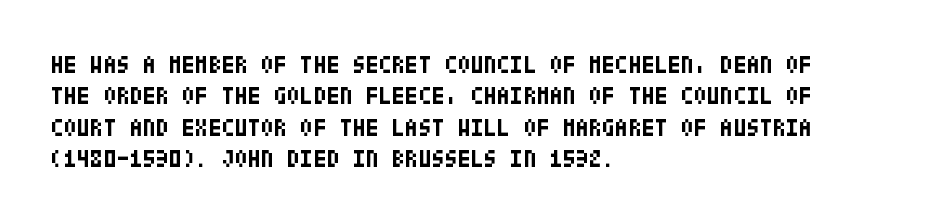
{"italic": "no", "bold": "yes", "underline": "no", "align": "left", "line_spacing": "normal", "line_spacing_ratio": 1.31, "letter_spacing": "normal", "letter_spacing_em": 0.0, "glyph_px": 24}
